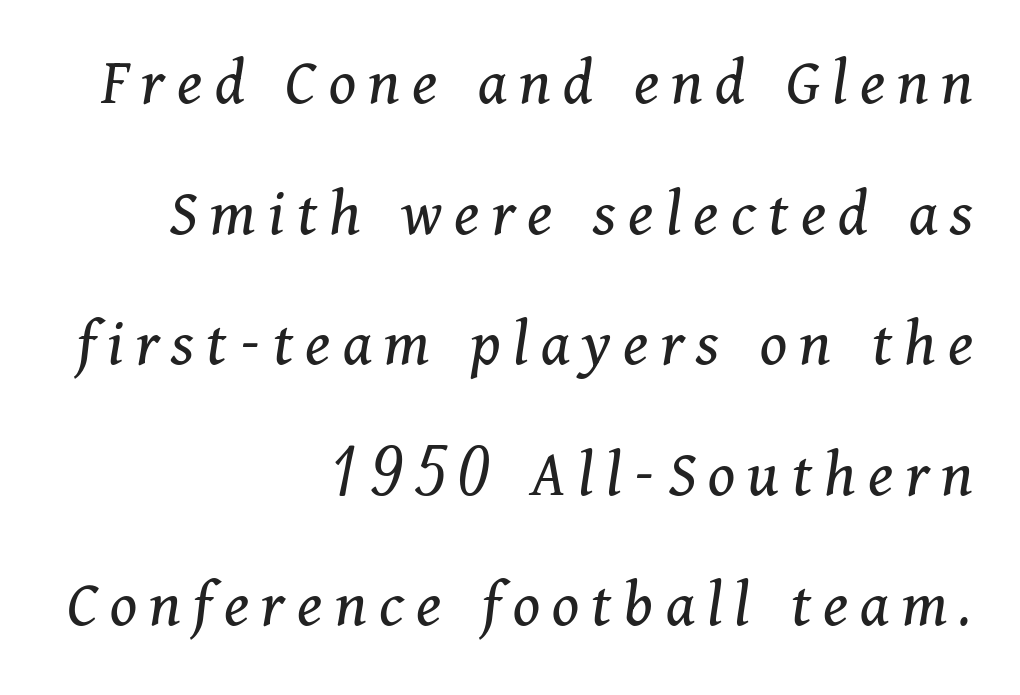
The image shows 68 px regular-weight serif type, italic (leaning right); set right-aligned, loose line spacing (1.92x), not underlined; medium stroke contrast and a medium x-height.
